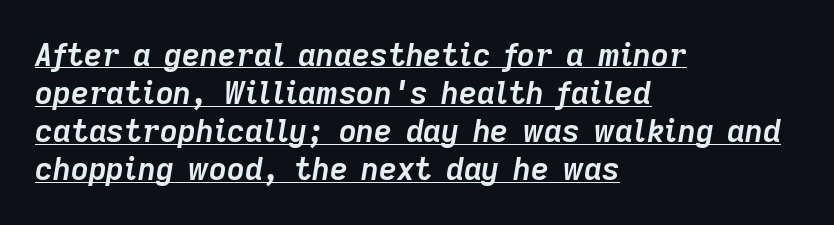
The image shows 31 px semibold type, italic (leaning right); set left-aligned, line spacing 1.23x, normal letter spacing, underlined; low stroke contrast and a medium x-height.
